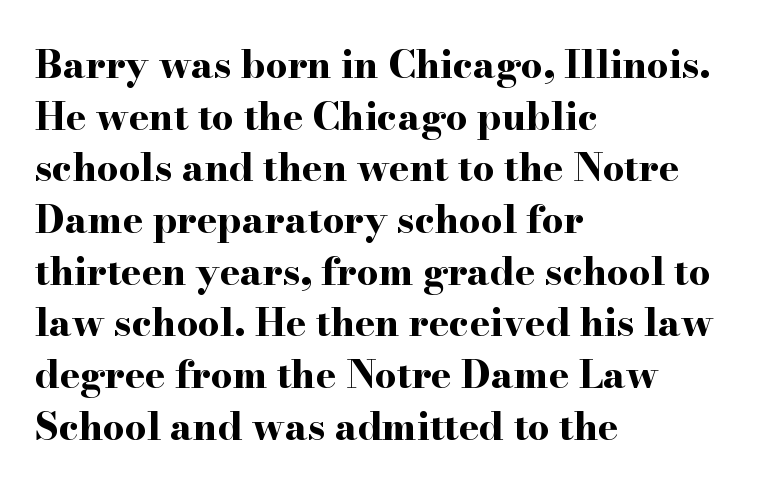
Does the type have serifs? Yes, each stem ends in a small foot. Each word holds together tightly as a unit, with standard inter-letter gaps. The foot of each line stays bare and open. Does the lettering tilt? It doesn't — this is upright. This sample has the flowing, uneven cadence of proportional lettering. The rows are spaced the way most documents space them.
